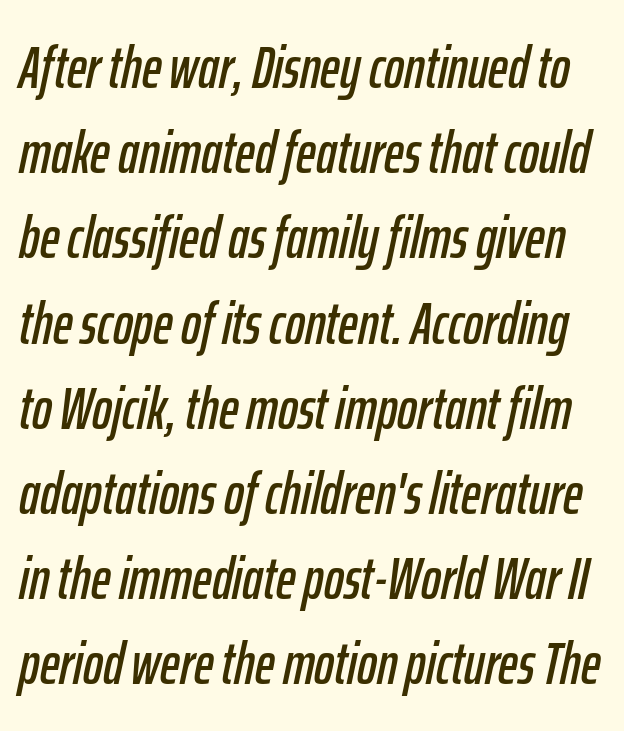
{"italic": "yes", "lean": "right", "slant_degrees": 12, "width": "condensed", "stroke_contrast": "low", "x_height": "medium", "monospaced": "no", "underline": "no", "line_spacing": "normal", "line_spacing_ratio": 1.42, "letter_spacing": "normal", "letter_spacing_em": 0.0, "glyph_px": 60}
